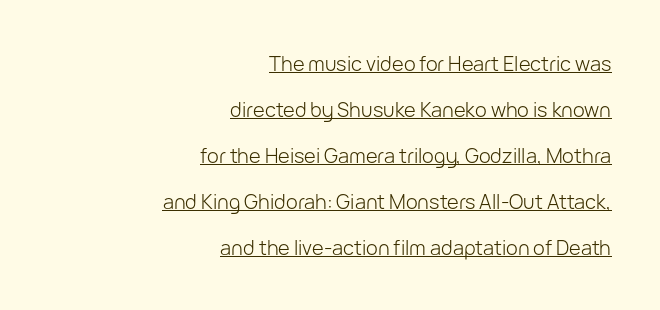
The image shows 20 px text type, upright; set right-aligned, loose line spacing (2.3x), normal letter spacing, underlined.
